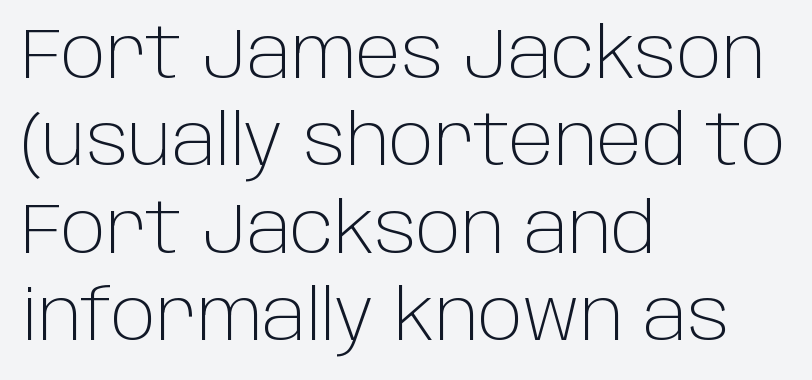
{"serif": "no", "italic": "no", "bold": "no", "weight": "light", "width": "normal", "stroke_contrast": "low", "x_height": "large", "monospaced": "no", "underline": "no", "align": "left", "line_spacing": "normal", "line_spacing_ratio": 1.25, "letter_spacing": "normal", "letter_spacing_em": 0.0, "glyph_px": 70}
